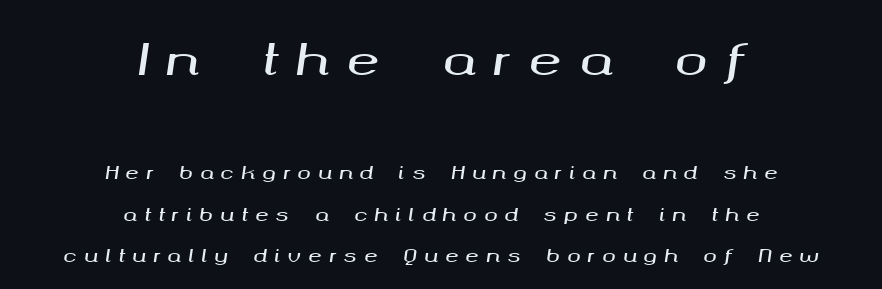
The image shows 44 px wide type, italic (leaning right); set centered, loose line spacing (2.3x), unusually wide letter spacing (+0.4 em), not underlined; the first (top) block is 2.44x larger; medium stroke contrast and a medium x-height.
